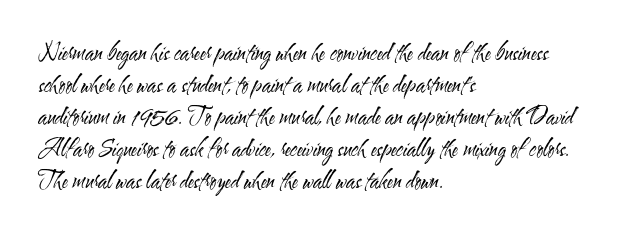
{"bold": "no", "underline": "no", "align": "left", "line_spacing": "normal", "line_spacing_ratio": 1.46, "letter_spacing": "normal", "letter_spacing_em": 0.0, "glyph_px": 22}
